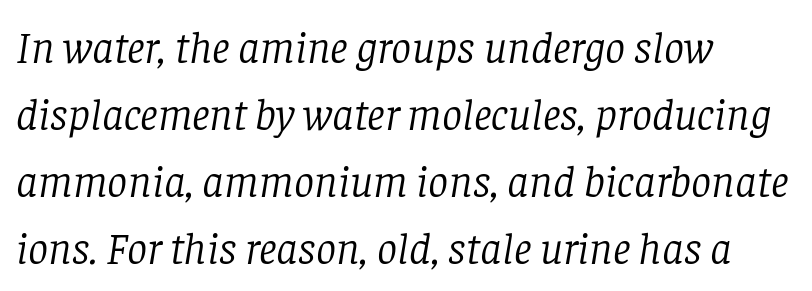
The image shows 45 px light serif type, italic (leaning right); set left-aligned, normal line spacing (1.49x), normal letter spacing, not underlined; low stroke contrast and a large x-height.
